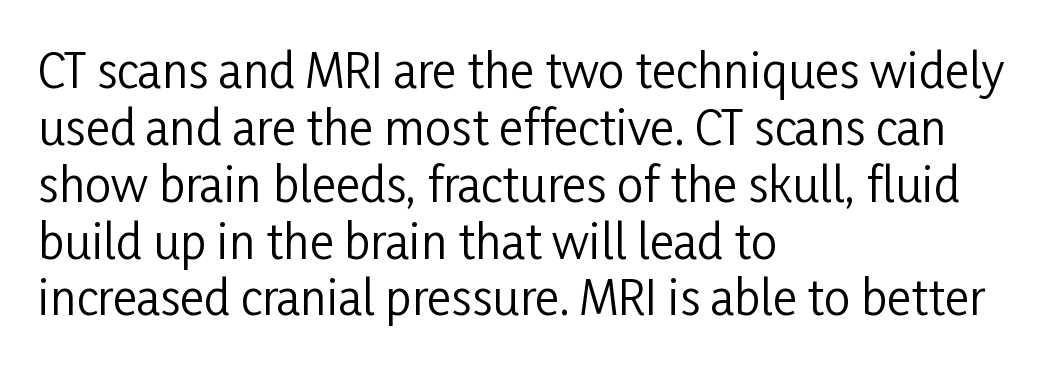
The image shows 47 px regular-weight, condensed sans-serif type, upright; set left-aligned, line spacing 1.21x, normal letter spacing, not underlined; low stroke contrast and a medium x-height.
